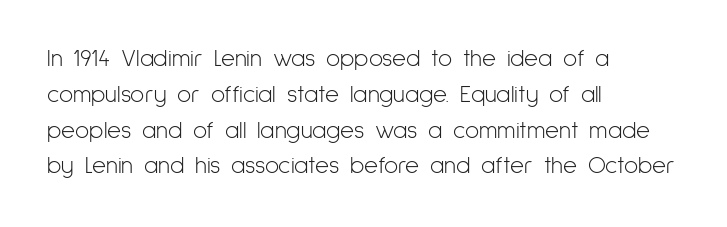
The setting favours the left margin, as ordinary paragraphs usually do. Upright lettering throughout. Letter spacing: default. No chunkiness to these letters — they're not bold.
